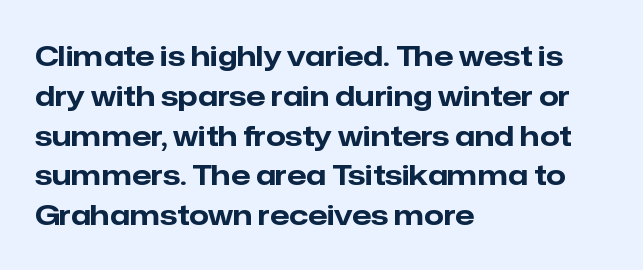
The paragraph has a hard left edge and a soft right edge. Looks like regular typesetting: each glyph gets only the width it needs. I'd call this a sans setting — the letters go barefoot. Each word holds together tightly as a unit, with standard inter-letter gaps. Caption: bold face, heavy strokes.
